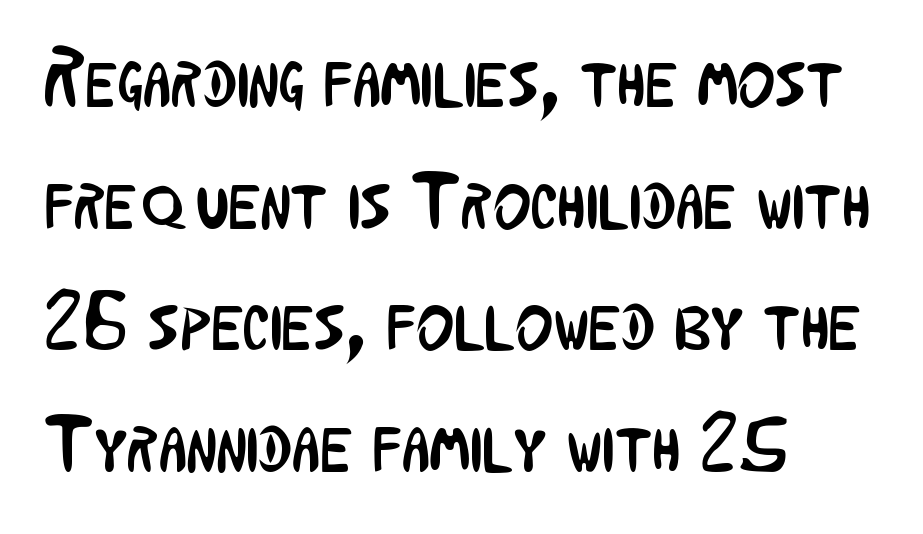
Examine the stroke ends and you'll find no serifs. Underline: absent. Stem width sits at or under what a default text font uses. The passage is arranged the way most books set body copy — flush left. Tracking here is standard; glyphs follow each other at the usual distance.
